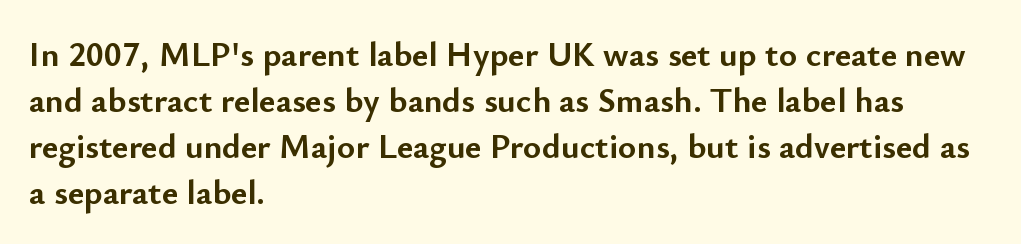
The letterforms sit shoulder to shoulder at normal distance. The rendering uses a moderate line-height, typical for paragraphs. Designer's note — italics off, roman on. Do the characters align in a grid? No, the font is proportional. Heavy, bold letterforms. Descender tails drop into unmarked territory.
